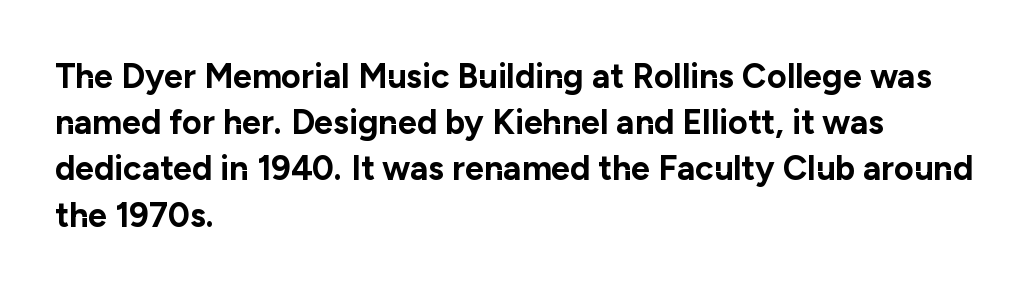
Q: Is the text bold? A: Yes.
Q: Is the text italic (slanted)? A: No, it is upright.
Q: Is the typeface a serif or a sans-serif typeface? A: Sans-serif.
Q: Is the text underlined? A: No.
Q: How is the paragraph aligned? A: Left-aligned.
Q: Is the spacing between letters normal or unusually wide? A: Normal.
Q: Is the spacing between lines tight, normal or loose? A: Normal.
Q: Width (condensed, normal, or wide)? A: Normal.
Q: Stroke contrast? A: Low.
Q: x-height? A: Medium.
Q: Monospaced? A: No.
